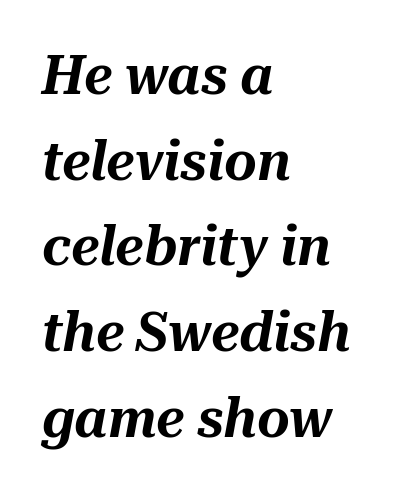
The image shows 56 px text type, italic (leaning right); set left-aligned, normal line spacing (1.53x), normal letter spacing, not underlined; medium stroke contrast and a medium x-height.
